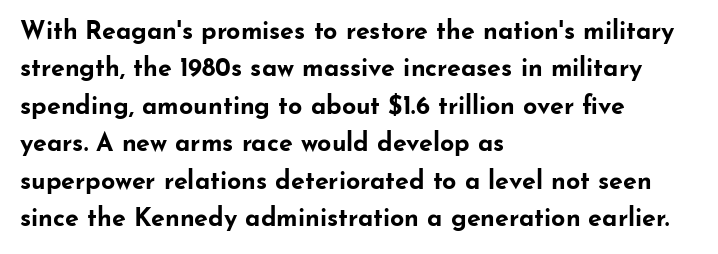
Baseline-to-baseline distance is the conventional proportion of letter height. The typesetter chose a ragged-right arrangement here. The zone under the glyphs is completely vacant. Typesetter's note: full bold, strokes at maximum text heaviness. In terms of posture, this sample is upright. The horizontal fit of the characters is conventional and even.
